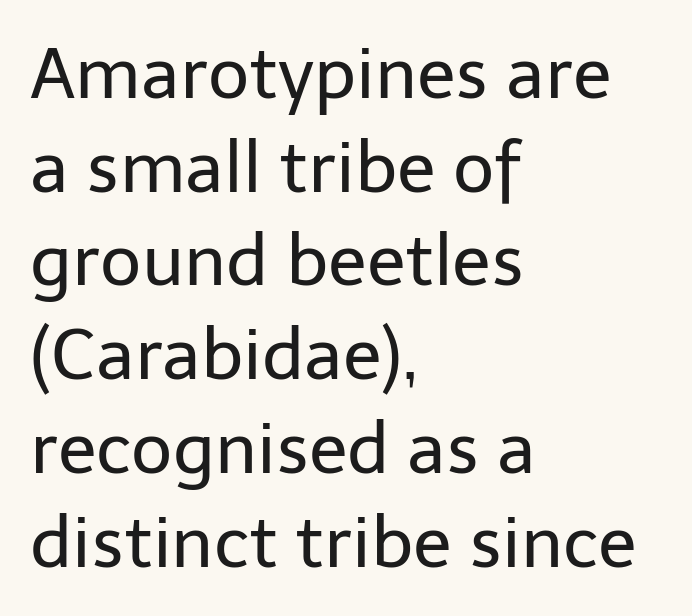
{"serif": "no", "italic": "no", "bold": "no", "weight": "regular", "width": "normal", "stroke_contrast": "low", "x_height": "medium", "monospaced": "no", "underline": "no", "align": "left", "line_spacing": "normal", "line_spacing_ratio": 1.32, "letter_spacing": "normal", "letter_spacing_em": 0.0, "glyph_px": 71}
